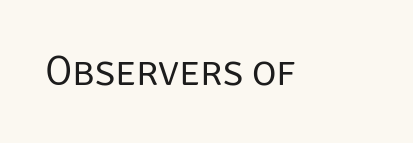
{"serif": "no", "italic": "no", "bold": "no", "weight": "regular", "width": "normal", "stroke_contrast": "low", "x_height": "large", "monospaced": "no", "underline": "no", "letter_spacing": "normal", "letter_spacing_em": 0.0, "glyph_px": 42}
